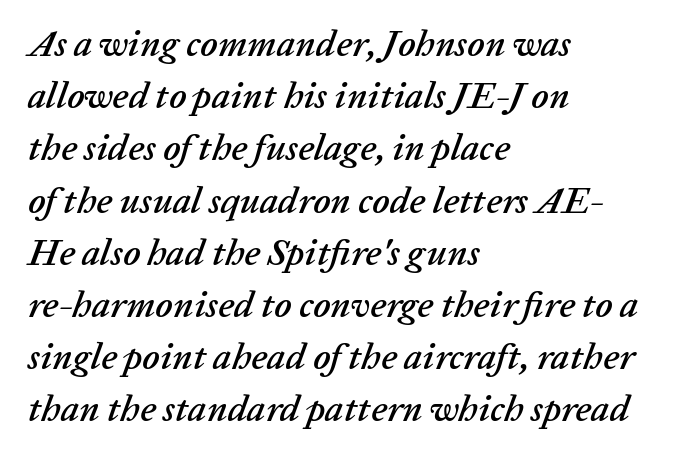
Q: Is the text italic (slanted)? A: Yes, it leans right by about 20 degrees.
Q: Is the text underlined? A: No.
Q: How is the paragraph aligned? A: Left-aligned.
Q: Is the spacing between letters normal or unusually wide? A: Normal.
Q: Is the spacing between lines tight, normal or loose? A: Normal.
Q: Width (condensed, normal, or wide)? A: Normal.
Q: Stroke contrast? A: Low.
Q: x-height? A: Medium.
Q: Monospaced? A: No.
